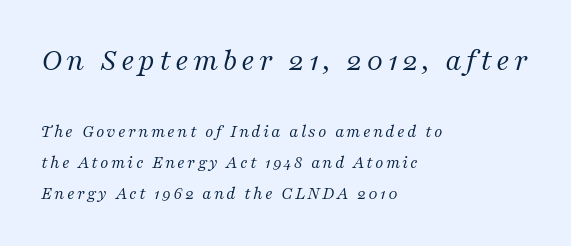
Q: Is the text bold? A: No.
Q: Is the text italic (slanted)? A: Yes, it leans right by about 16 degrees.
Q: Is the typeface a serif or a sans-serif typeface? A: Serif.
Q: Is the text underlined? A: No.
Q: How is the paragraph aligned? A: Left-aligned.
Q: Which block of text is set in a larger size, the first (top) or the second (bottom)? A: The first (top) one.
Q: Width (condensed, normal, or wide)? A: Normal.
Q: Stroke contrast? A: Medium.
Q: x-height? A: Medium.
Q: Monospaced? A: No.
